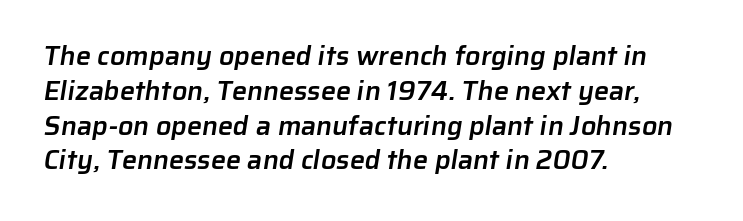
Students, observe: this is what conventionally led text looks like. Every row of glyphs begins at an identical x-position on the left. The horizontal fit of the characters is conventional and even. The passage shown is not underscored anywhere. Typographic density is moderately raised because the face is semibold.
